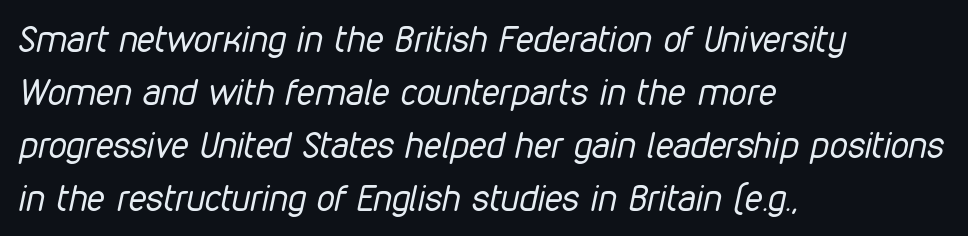
Compared with typical paragraphs, the rows here are spaced about the same. Compared with ordinary roman type, these characters are visibly tilted. Spacing between characters is what you'd get straight out of the box. These lines stack with their left ends in a neat column.
